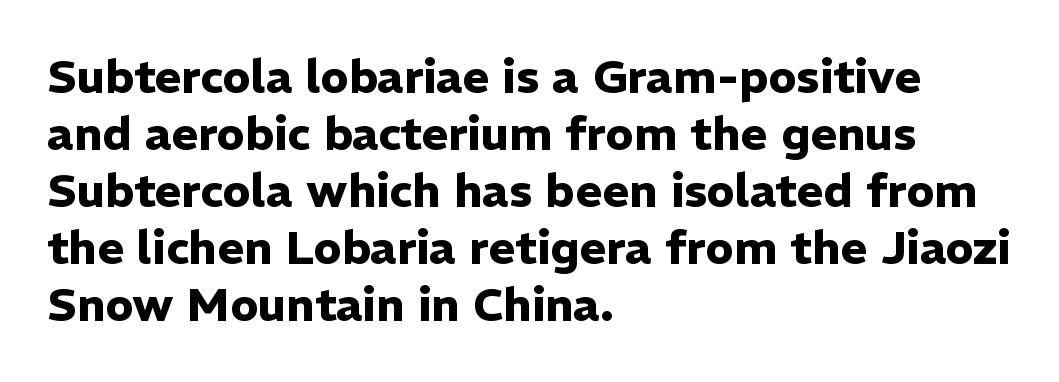
Type without underlining. The designer went with a sans here, leaving each stem footless. The type sits square on the baseline with zero lean. One-word summary of the alignment: left.
